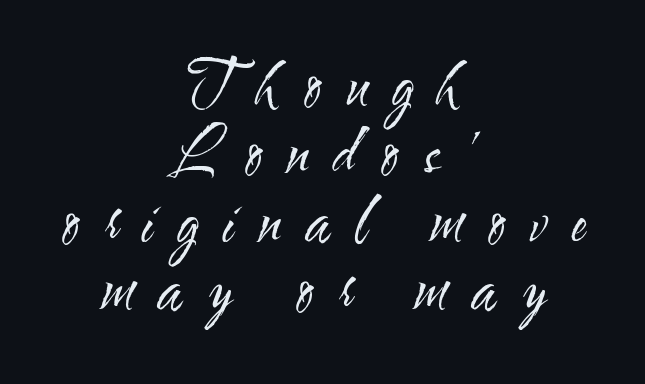
Spacing verdict: proportional, widths tailored to each character. Has an underline been added? It has not. The rendering inserts visible extra space after every character. Unlike a traditional serif, this face leaves its strokes unadorned. The face looks like a standard text weight, possibly lighter.
